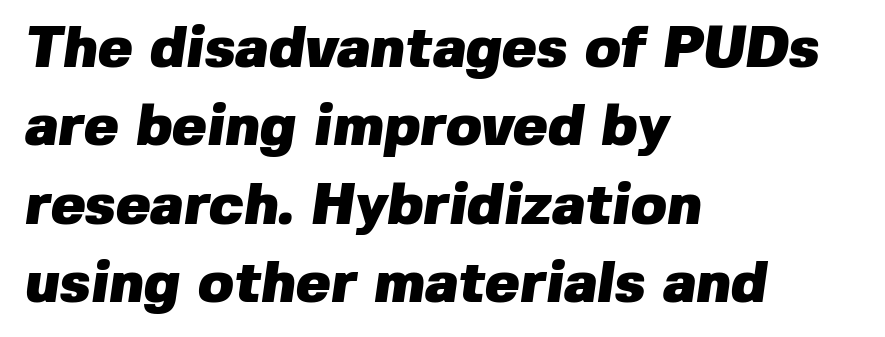
The image shows 58 px heavy sans-serif type; set left-aligned, normal line spacing (1.35x), normal letter spacing, not underlined; low stroke contrast and a medium x-height.
